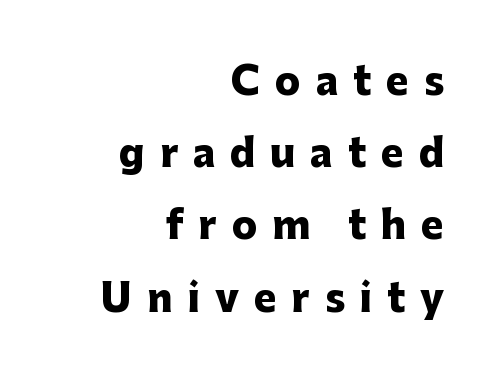
The image shows 38 px heavy sans-serif type, upright; set right-aligned, loose line spacing (1.9x), unusually wide letter spacing (+0.39 em), not underlined; low stroke contrast and a medium x-height.
